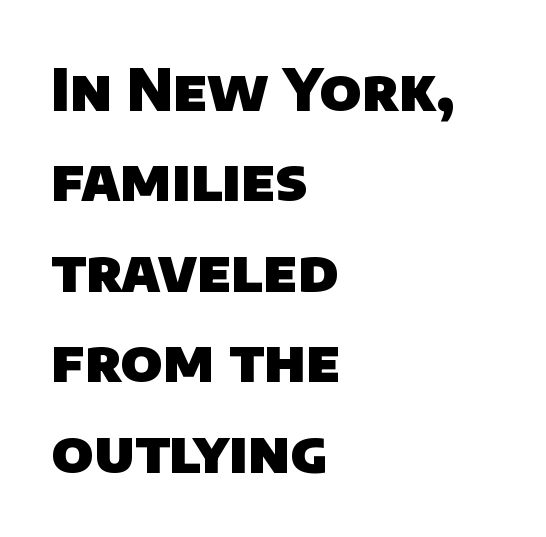
Q: Is the text bold? A: Yes.
Q: Is the typeface a serif or a sans-serif typeface? A: Sans-serif.
Q: Is the text underlined? A: No.
Q: How is the paragraph aligned? A: Left-aligned.
Q: Is the spacing between letters normal or unusually wide? A: Normal.
Q: Is the spacing between lines tight, normal or loose? A: Normal.
Q: Width (condensed, normal, or wide)? A: Normal.
Q: Stroke contrast? A: Low.
Q: x-height? A: Large.
Q: Monospaced? A: No.
